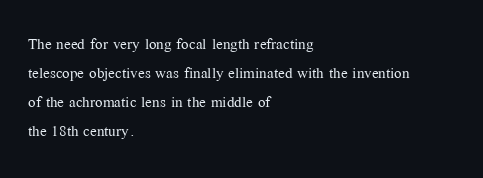
{"italic": "no", "bold": "no", "underline": "no", "align": "left", "line_spacing": "normal", "line_spacing_ratio": 1.45, "letter_spacing": "normal", "letter_spacing_em": 0.0, "glyph_px": 20}
